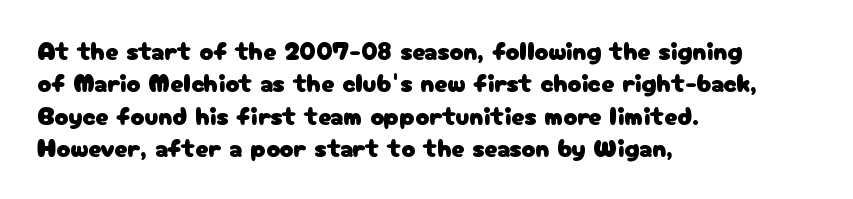
The image shows 26 px text type, upright; set left-aligned, normal line spacing (1.25x), normal letter spacing, not underlined.
